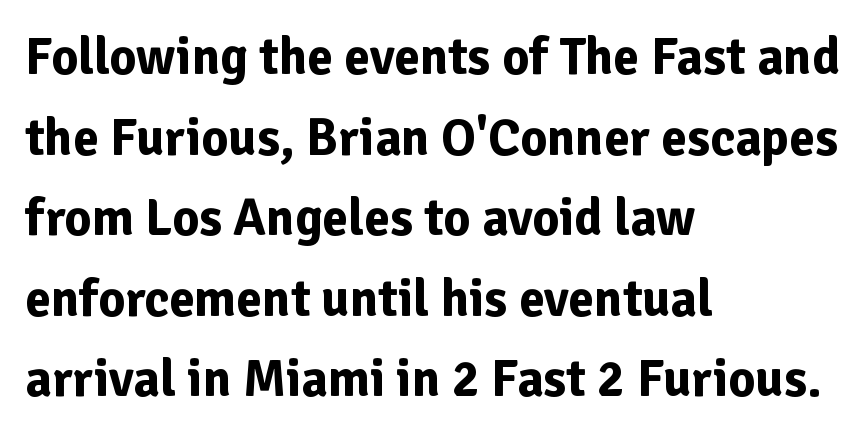
Q: Is the text bold? A: Yes.
Q: Is the text italic (slanted)? A: No, it is upright.
Q: Is the typeface a serif or a sans-serif typeface? A: Sans-serif.
Q: Is the text underlined? A: No.
Q: How is the paragraph aligned? A: Left-aligned.
Q: Is the spacing between letters normal or unusually wide? A: Normal.
Q: Is the spacing between lines tight, normal or loose? A: Normal.
Q: Width (condensed, normal, or wide)? A: Normal.
Q: Stroke contrast? A: Low.
Q: x-height? A: Medium.
Q: Monospaced? A: No.
